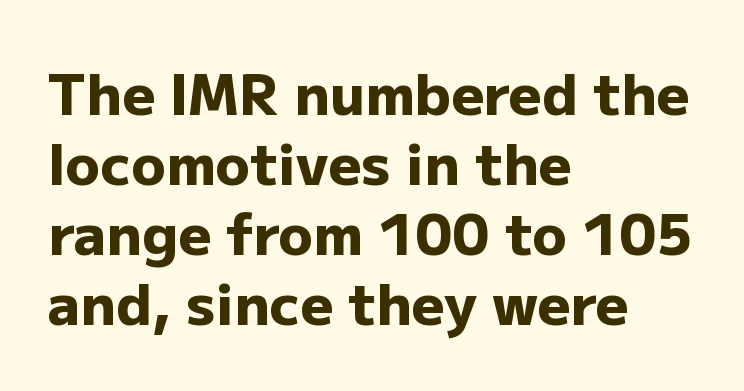
The image shows 57 px heavy sans-serif type, upright; set left-aligned, line spacing 1.23x, normal letter spacing, not underlined; low stroke contrast and a medium x-height.
